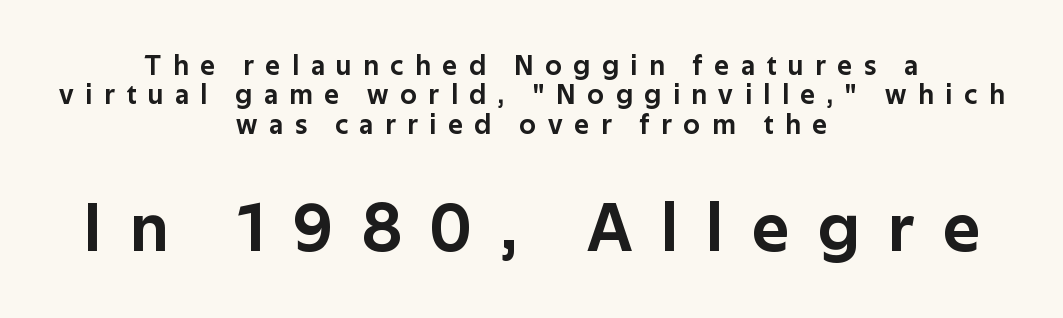
The image shows 69 px sans-serif type, upright; set centered, tight line spacing (1.05x), unusually wide letter spacing (+0.42 em), not underlined; the second (bottom) block is 2.46x larger; low stroke contrast and a medium x-height.
